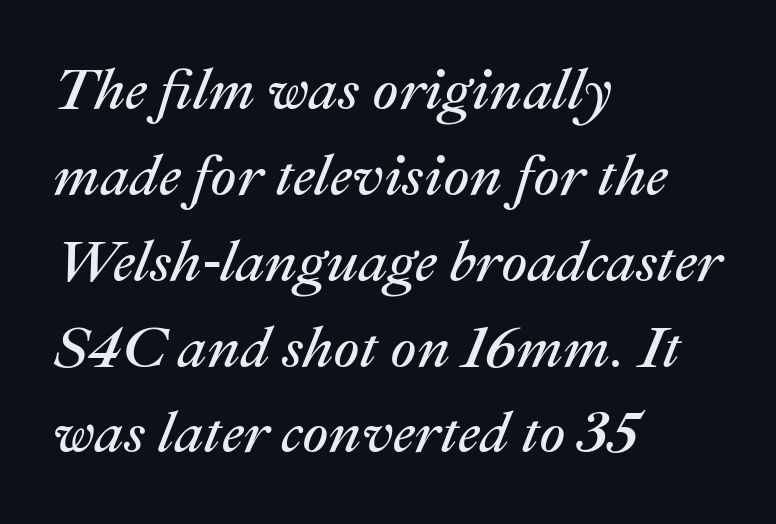
{"italic": "yes", "lean": "right", "slant_degrees": 22, "bold": "no", "weight": "regular", "width": "normal", "stroke_contrast": "medium", "x_height": "medium", "monospaced": "no", "underline": "no", "align": "left", "line_spacing": "normal", "line_spacing_ratio": 1.48, "letter_spacing": "normal", "letter_spacing_em": 0.0, "glyph_px": 58}
